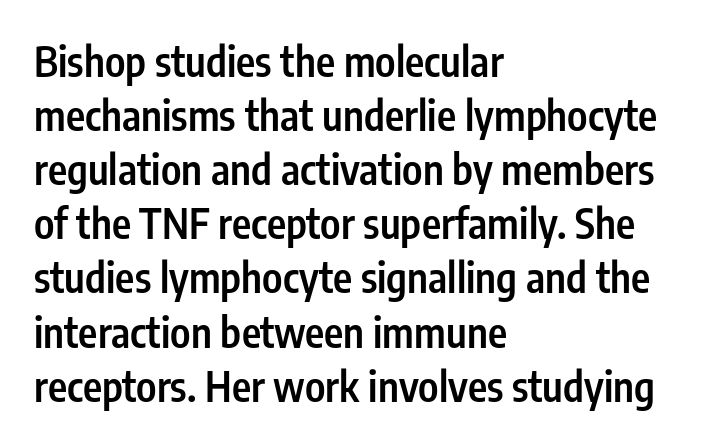
The image shows 41 px semibold, condensed sans-serif type, upright; set left-aligned, normal line spacing (1.32x), normal letter spacing, not underlined; low stroke contrast and a medium x-height.
